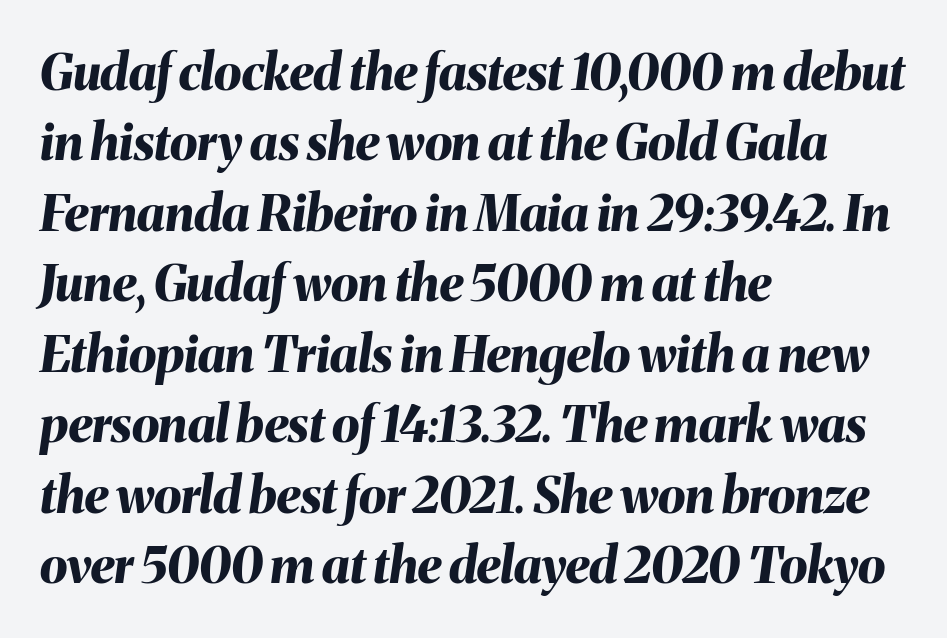
The face used here is proportionally spaced, like ordinary book or web type. Rendered with sloped, italic letterforms. Notice how the passage keeps a crisp vertical edge on the left only. Each row of text sits above clean, open space. This sample keeps an unexceptional amount of space between lines. The strokes are fattened all the way to bold.
